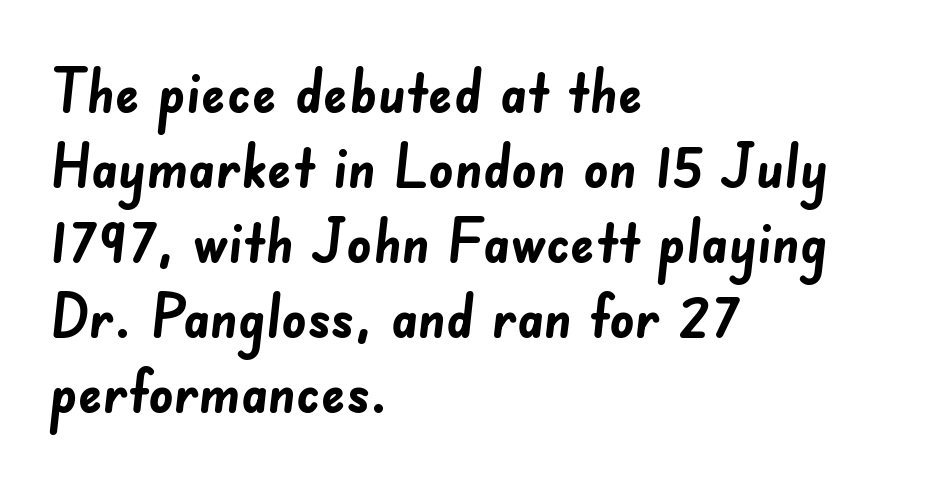
The image shows 61 px semibold sans-serif type; set left-aligned, line spacing 1.23x, normal letter spacing, not underlined; low stroke contrast and a small x-height.
